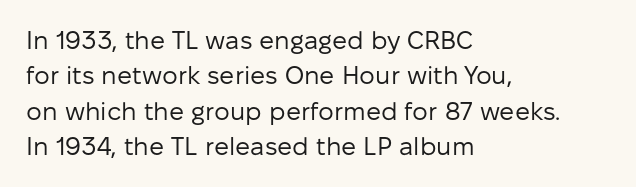
Q: Is the text bold? A: No.
Q: Is the text italic (slanted)? A: No, it is upright.
Q: Is the text underlined? A: No.
Q: How is the paragraph aligned? A: Left-aligned.
Q: Is the spacing between letters normal or unusually wide? A: Normal.
Q: Is the spacing between lines tight, normal or loose? A: Normal.
